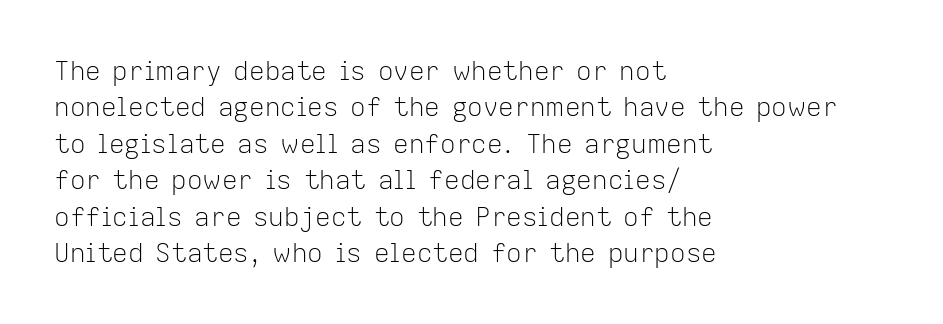
Q: Is the text bold? A: No.
Q: Is the text italic (slanted)? A: No, it is upright.
Q: Is the text underlined? A: No.
Q: How is the paragraph aligned? A: Left-aligned.
Q: Is the spacing between letters normal or unusually wide? A: Normal.
Q: Is the spacing between lines tight, normal or loose? A: Normal.
